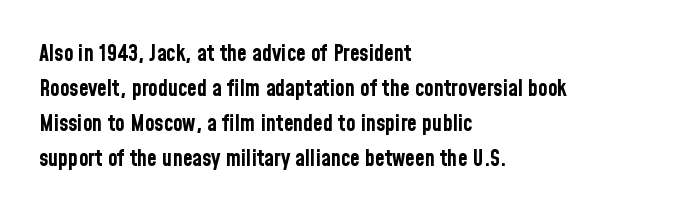
The image shows 22 px bold type, upright; set left-aligned, normal line spacing (1.59x), normal letter spacing, not underlined.
